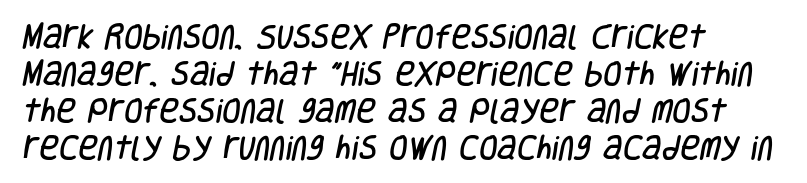
Q: Is the text underlined? A: No.
Q: How is the paragraph aligned? A: Left-aligned.
Q: Is the spacing between letters normal or unusually wide? A: Normal.
Q: Is the spacing between lines tight, normal or loose? A: Normal.
